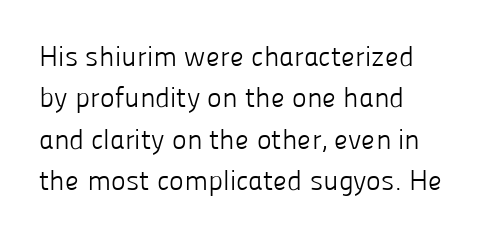
{"serif": "no", "italic": "no", "bold": "no", "weight": "light", "width": "normal", "stroke_contrast": "low", "x_height": "medium", "monospaced": "no", "underline": "no", "align": "left", "line_spacing": "normal", "line_spacing_ratio": 1.48, "letter_spacing": "normal", "letter_spacing_em": 0.0, "glyph_px": 28}
